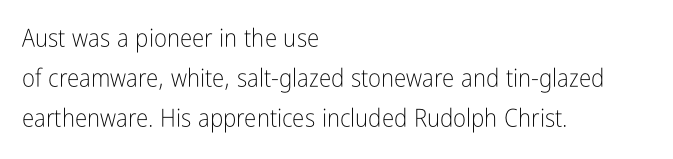
The image shows 25 px text type, upright; set left-aligned, normal line spacing (1.6x), normal letter spacing, not underlined.
